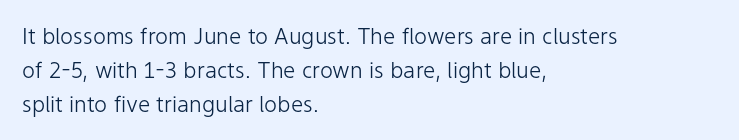
{"italic": "no", "bold": "no", "underline": "no", "align": "left", "line_spacing": "normal", "line_spacing_ratio": 1.54, "letter_spacing": "normal", "letter_spacing_em": 0.0, "glyph_px": 22}
